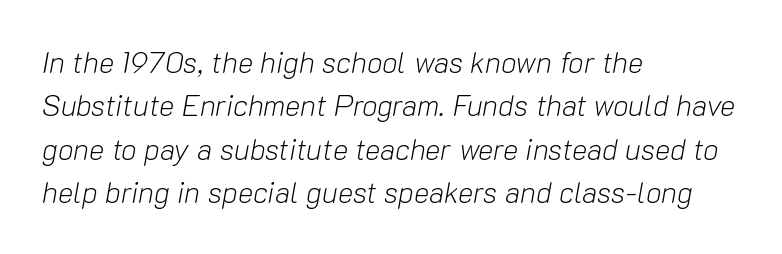
Q: Is the text bold? A: No.
Q: Is the text italic (slanted)? A: Yes, it leans right by about 10 degrees.
Q: Is the text underlined? A: No.
Q: How is the paragraph aligned? A: Left-aligned.
Q: Is the spacing between letters normal or unusually wide? A: Normal.
Q: Is the spacing between lines tight, normal or loose? A: Normal.
Q: Width (condensed, normal, or wide)? A: Normal.
Q: Stroke contrast? A: Low.
Q: x-height? A: Medium.
Q: Monospaced? A: No.
